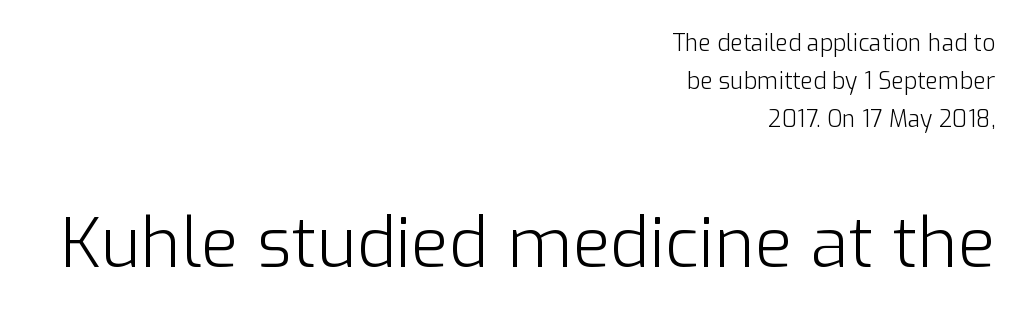
Q: Is the text bold? A: No.
Q: Is the text italic (slanted)? A: No, it is upright.
Q: Is the typeface a serif or a sans-serif typeface? A: Sans-serif.
Q: Is the text underlined? A: No.
Q: How is the paragraph aligned? A: Right-aligned.
Q: Is the spacing between letters normal or unusually wide? A: Normal.
Q: Is the spacing between lines tight, normal or loose? A: Normal.
Q: Which block of text is set in a larger size, the first (top) or the second (bottom)? A: The second (bottom) one.
Q: Width (condensed, normal, or wide)? A: Normal.
Q: Stroke contrast? A: Low.
Q: x-height? A: Medium.
Q: Monospaced? A: No.
